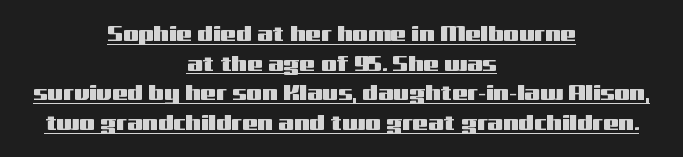
{"italic": "no", "underline": "yes", "align": "center", "line_spacing": "normal", "line_spacing_ratio": 1.35, "letter_spacing": "normal", "letter_spacing_em": 0.0, "glyph_px": 22}
